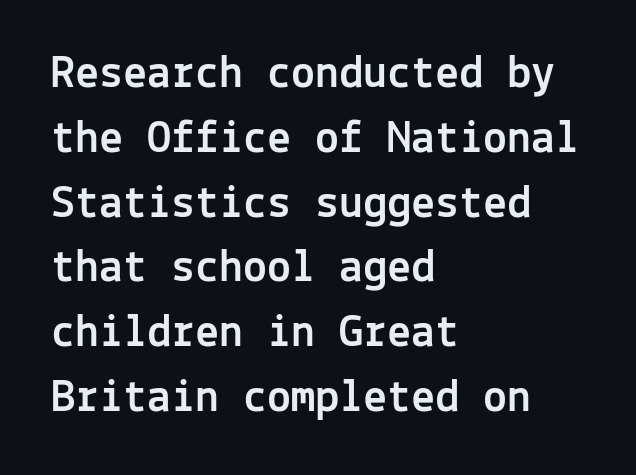
Q: Is the text italic (slanted)? A: No, it is upright.
Q: Is the typeface a serif or a sans-serif typeface? A: Sans-serif.
Q: Is the text underlined? A: No.
Q: How is the paragraph aligned? A: Left-aligned.
Q: Is the spacing between letters normal or unusually wide? A: Normal.
Q: Is the spacing between lines tight, normal or loose? A: Normal.
Q: Width (condensed, normal, or wide)? A: Normal.
Q: x-height? A: Medium.
Q: Monospaced? A: Yes.
